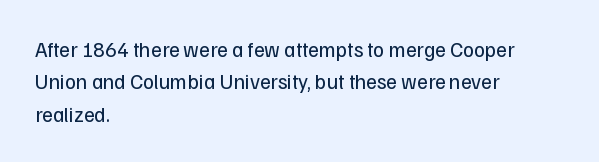
Q: Is the text bold? A: No.
Q: Is the text italic (slanted)? A: No, it is upright.
Q: Is the text underlined? A: No.
Q: How is the paragraph aligned? A: Left-aligned.
Q: Is the spacing between letters normal or unusually wide? A: Normal.
Q: Is the spacing between lines tight, normal or loose? A: Normal.
